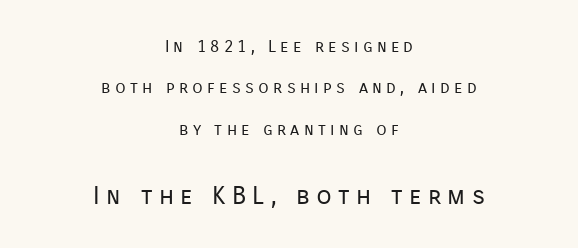
The image shows 25 px text type, upright; set centered, loose line spacing (2.44x), unusually wide letter spacing (+0.25 em), not underlined; the second (bottom) block is 1.47x larger.
